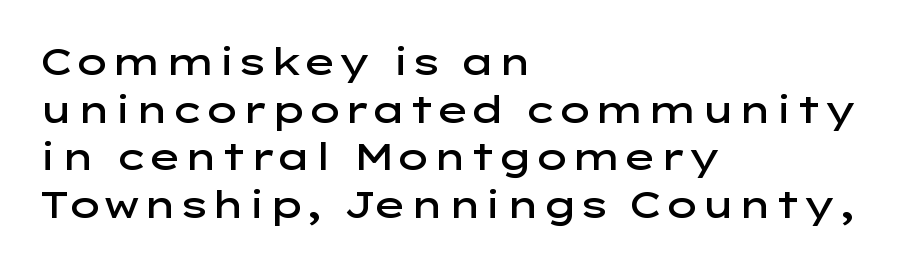
{"serif": "no", "italic": "no", "bold": "semi", "weight": "semibold", "width": "wide", "stroke_contrast": "low", "x_height": "medium", "monospaced": "no", "underline": "no", "align": "left", "line_spacing": "normal", "line_spacing_ratio": 1.29, "letter_spacing": "normal", "letter_spacing_em": 0.0, "glyph_px": 37}
